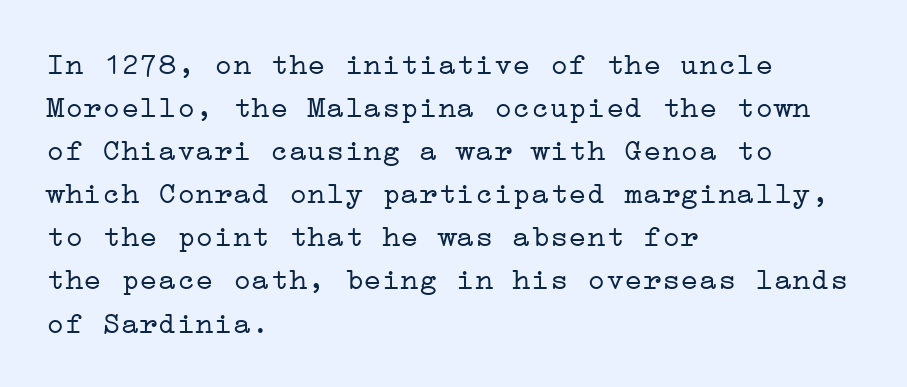
{"serif": "yes", "italic": "no", "bold": "no", "weight": "light", "width": "wide", "stroke_contrast": "low", "x_height": "medium", "underline": "no", "align": "left", "line_spacing": "normal", "line_spacing_ratio": 1.39, "letter_spacing": "normal", "letter_spacing_em": 0.0, "glyph_px": 31}
